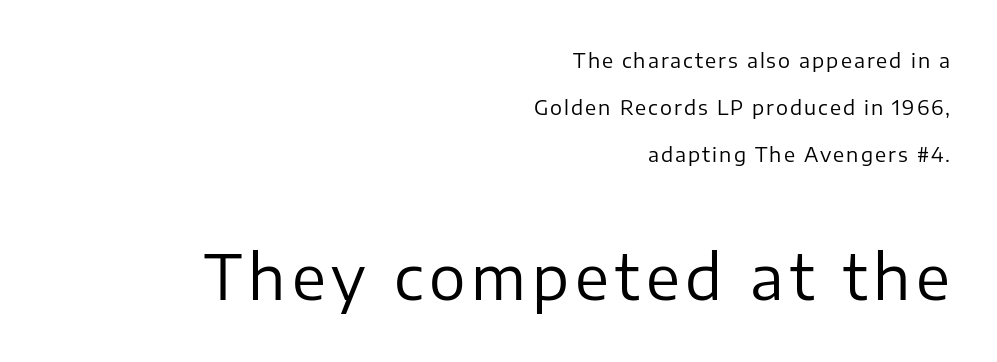
Q: Is the text bold? A: No.
Q: Is the text italic (slanted)? A: No, it is upright.
Q: Is the typeface a serif or a sans-serif typeface? A: Sans-serif.
Q: Is the text underlined? A: No.
Q: How is the paragraph aligned? A: Right-aligned.
Q: Is the spacing between lines tight, normal or loose? A: Loose.
Q: Which block of text is set in a larger size, the first (top) or the second (bottom)? A: The second (bottom) one.
Q: Width (condensed, normal, or wide)? A: Normal.
Q: Stroke contrast? A: Low.
Q: x-height? A: Medium.
Q: Monospaced? A: No.
